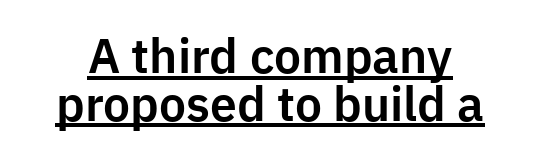
{"serif": "no", "italic": "no", "width": "normal", "stroke_contrast": "low", "x_height": "medium", "monospaced": "no", "underline": "yes", "line_spacing": "tight", "line_spacing_ratio": 0.99, "letter_spacing": "normal", "letter_spacing_em": 0.0, "glyph_px": 48}
